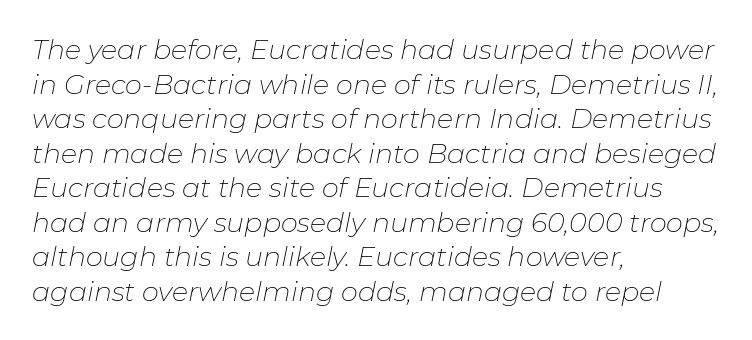
Q: Is the text bold? A: No.
Q: Is the text italic (slanted)? A: Yes, it leans right by about 11 degrees.
Q: Is the text underlined? A: No.
Q: How is the paragraph aligned? A: Left-aligned.
Q: Is the spacing between letters normal or unusually wide? A: Normal.
Q: Is the spacing between lines tight, normal or loose? A: Normal.
